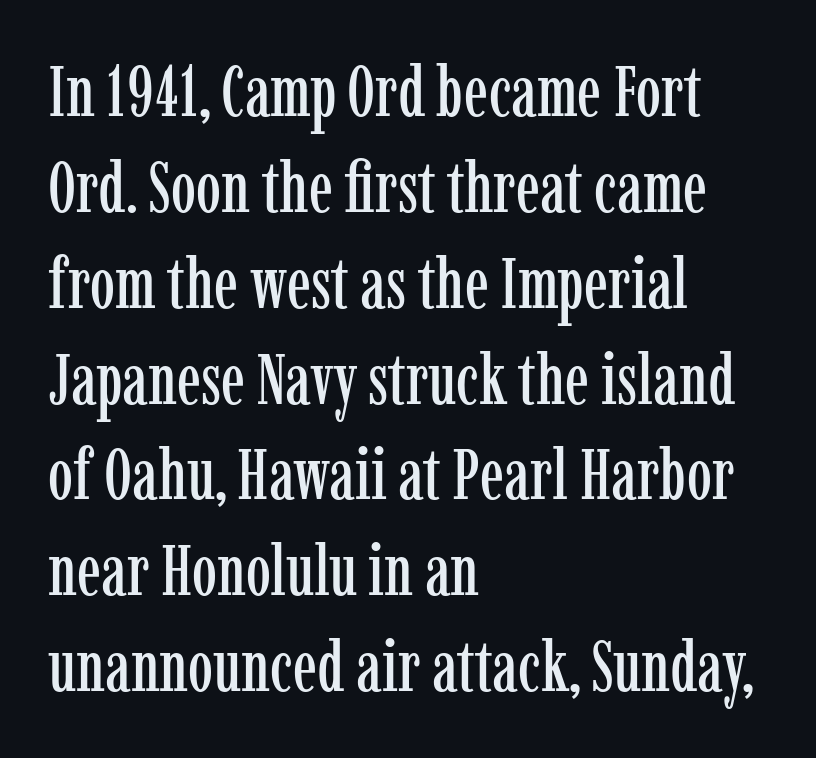
Has an underline been added? It has not. Short note: letters normally spaced. This rendering uses left alignment, leaving the right contour irregular. Character widths vary here, with narrow letters taking less room than wide ones. Whoever set this chose a conventional vertical rhythm. Unlike italic type, these characters show no tilt at all.
